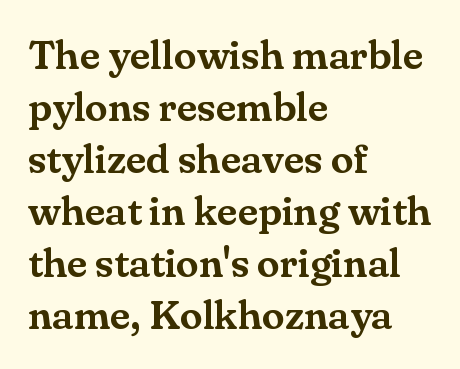
{"serif": "yes", "italic": "no", "width": "normal", "stroke_contrast": "medium", "x_height": "small", "monospaced": "no", "underline": "no", "align": "left", "line_spacing": "normal", "line_spacing_ratio": 1.27, "letter_spacing": "normal", "letter_spacing_em": 0.0, "glyph_px": 41}
